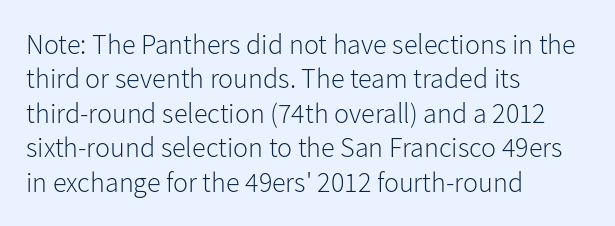
Q: Is the text bold? A: No.
Q: Is the text italic (slanted)? A: No, it is upright.
Q: Is the typeface a serif or a sans-serif typeface? A: Sans-serif.
Q: Is the text underlined? A: No.
Q: How is the paragraph aligned? A: Left-aligned.
Q: Is the spacing between letters normal or unusually wide? A: Normal.
Q: Width (condensed, normal, or wide)? A: Normal.
Q: Stroke contrast? A: Low.
Q: x-height? A: Medium.
Q: Monospaced? A: No.
